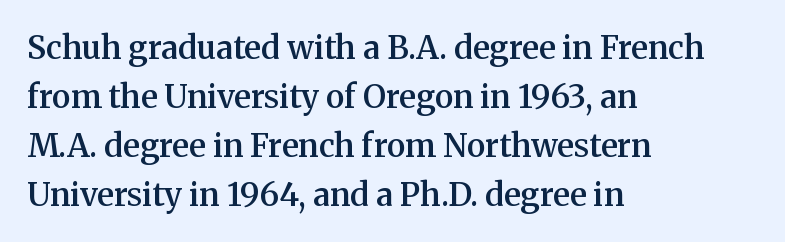
{"serif": "yes", "italic": "no", "bold": "semi", "weight": "semibold", "width": "normal", "stroke_contrast": "medium", "x_height": "medium", "monospaced": "no", "underline": "no", "align": "left", "line_spacing": "normal", "line_spacing_ratio": 1.53, "letter_spacing": "normal", "letter_spacing_em": 0.0, "glyph_px": 32}
